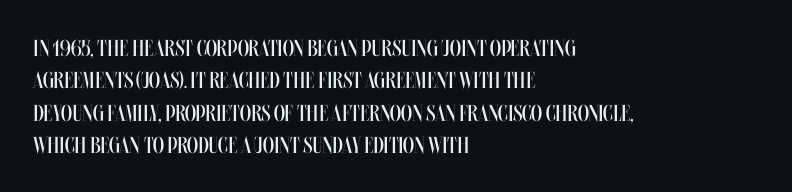
{"italic": "no", "bold": "no", "underline": "no", "align": "left", "line_spacing": "normal", "line_spacing_ratio": 1.41, "letter_spacing": "normal", "letter_spacing_em": 0.0, "glyph_px": 23}
